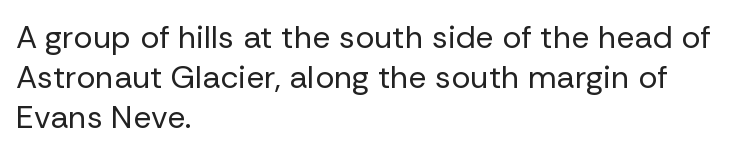
{"serif": "no", "italic": "no", "bold": "no", "weight": "regular", "width": "normal", "stroke_contrast": "low", "x_height": "medium", "monospaced": "no", "underline": "no", "align": "left", "line_spacing": "normal", "line_spacing_ratio": 1.25, "letter_spacing": "normal", "letter_spacing_em": 0.0, "glyph_px": 32}
